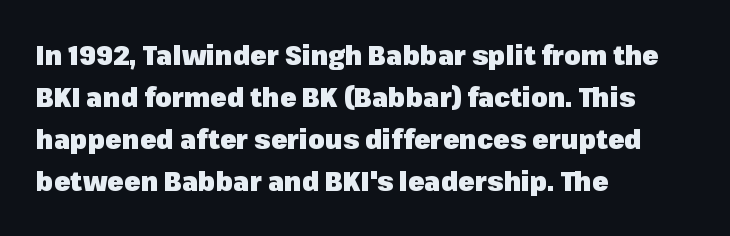
Nothing unusual about the tracking: characters are spaced as the font intends. Layout note: lines flush left. Does the lettering tilt? It doesn't — this is upright. The characters look thick and weighty, a clear bold. If you measured baseline to baseline, you'd find a middling distance. Underlining? Definitely not there.
